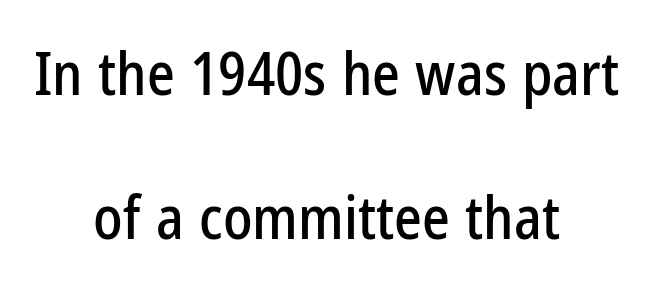
{"serif": "no", "italic": "no", "width": "condensed", "stroke_contrast": "low", "x_height": "medium", "monospaced": "no", "underline": "no", "align": "center", "line_spacing": "loose", "line_spacing_ratio": 2.44, "letter_spacing": "normal", "letter_spacing_em": 0.0, "glyph_px": 59}
